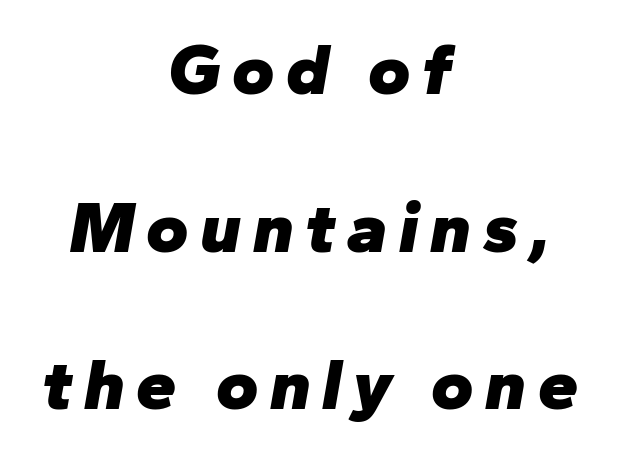
Q: Is the text bold? A: Yes.
Q: Is the text italic (slanted)? A: Yes, it leans right by about 10 degrees.
Q: Is the text underlined? A: No.
Q: How is the paragraph aligned? A: Centered.
Q: Is the spacing between lines tight, normal or loose? A: Loose.
Q: Width (condensed, normal, or wide)? A: Normal.
Q: Stroke contrast? A: Low.
Q: x-height? A: Medium.
Q: Monospaced? A: No.
